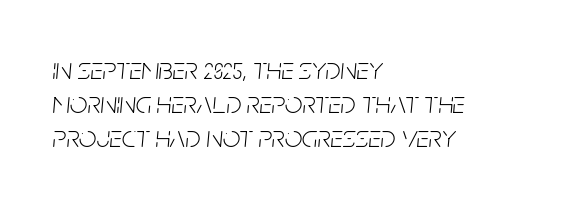
{"italic": "yes", "lean": "right", "slant_degrees": 5, "bold": "no", "weight": "light", "width": "condensed", "stroke_contrast": "low", "x_height": "large", "monospaced": "no", "underline": "no", "align": "left", "line_spacing": "tight", "line_spacing_ratio": 1.09, "letter_spacing": "normal", "letter_spacing_em": 0.0, "glyph_px": 31}
